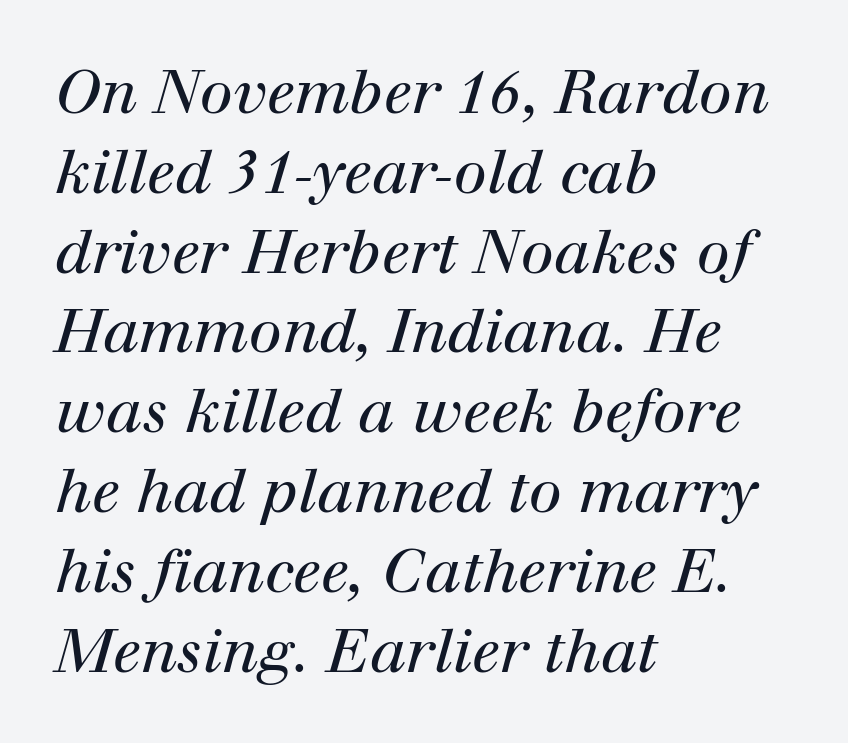
The letterforms sit shoulder to shoulder at normal distance. The face used here is seriffed, in the tradition of book romans. The passage shown leans; its letterforms are oblique. These lines are rendered in a variable-pitch font.
